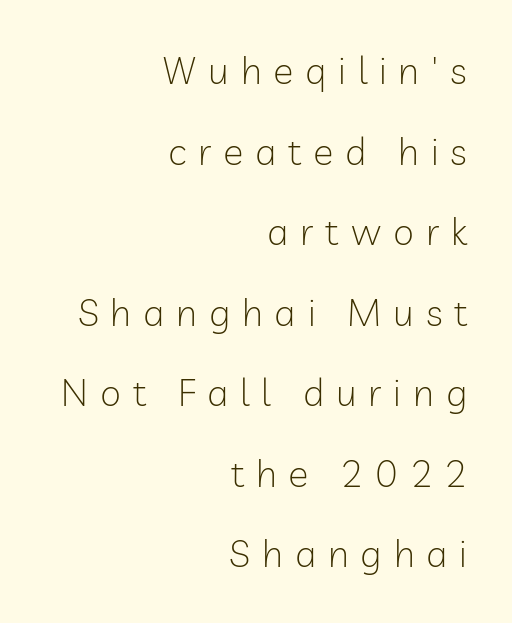
The image shows 38 px light sans-serif type, upright; set right-aligned, loose line spacing (2.12x), unusually wide letter spacing (+0.31 em), not underlined; low stroke contrast and a medium x-height.
